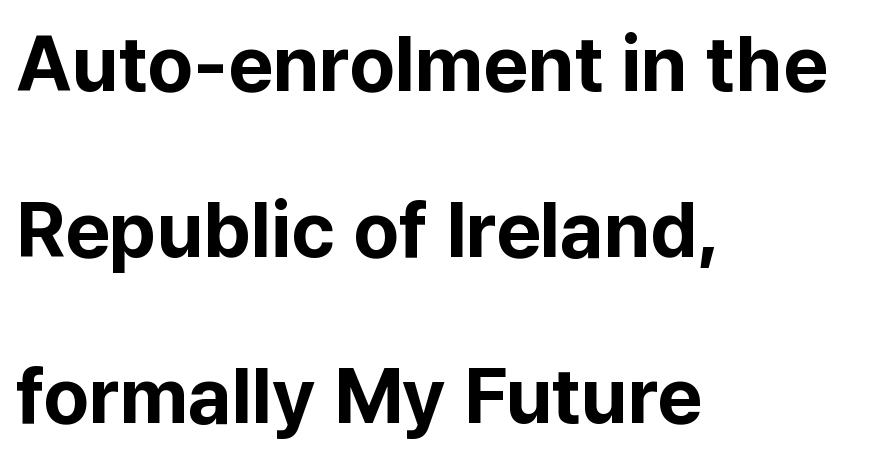
{"serif": "no", "italic": "no", "bold": "yes", "weight": "bold", "width": "normal", "stroke_contrast": "low", "x_height": "medium", "monospaced": "no", "underline": "no", "align": "left", "line_spacing": "loose", "line_spacing_ratio": 2.13, "letter_spacing": "normal", "letter_spacing_em": 0.0, "glyph_px": 78}
